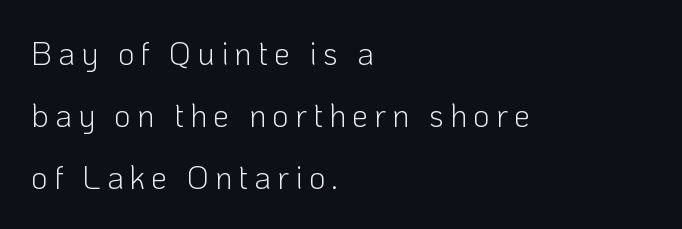
{"serif": "no", "italic": "no", "bold": "no", "weight": "light", "width": "normal", "stroke_contrast": "low", "x_height": "medium", "monospaced": "no", "underline": "no", "align": "left", "line_spacing": "loose", "line_spacing_ratio": 1.93, "glyph_px": 32}
